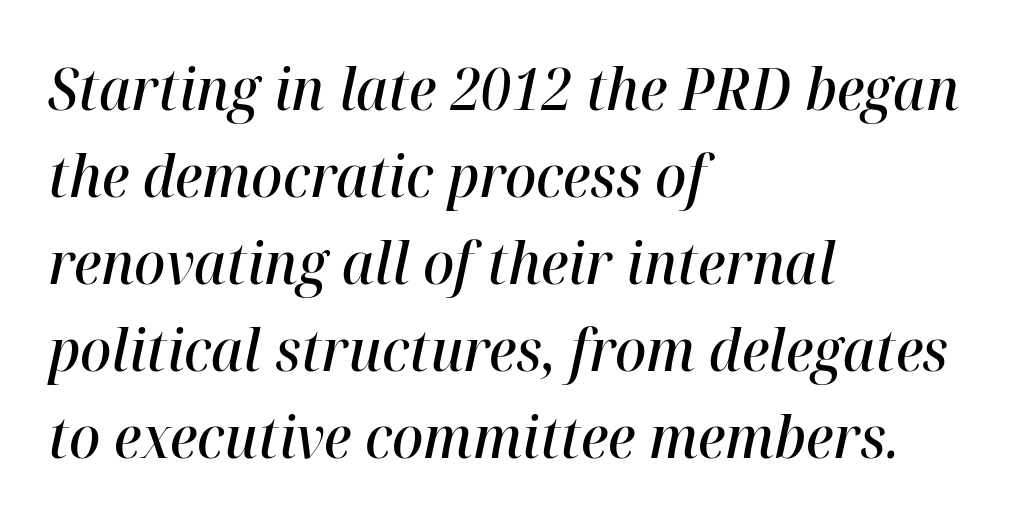
Looking at the ascenders, they clearly lean. Whoever set this chose a conventional vertical rhythm. Proportional: the letters do not fall into vertical columns. Quick note: underline off. The typesetting leans somewhat heavy: a semibold. Is the block centered? No — it sits flush against the left margin.
